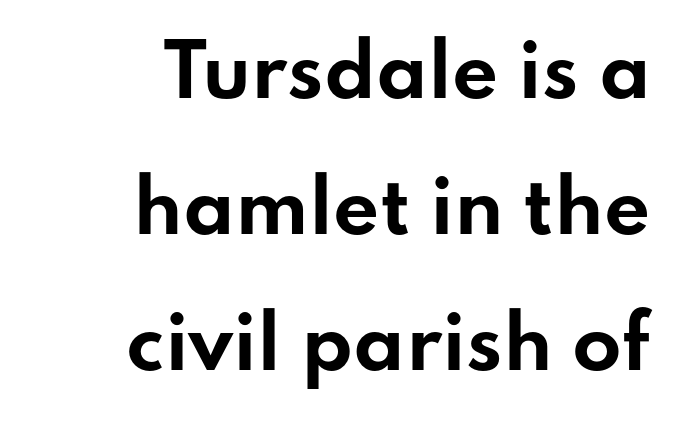
Q: Is the text bold? A: Yes.
Q: Is the text italic (slanted)? A: No, it is upright.
Q: Is the typeface a serif or a sans-serif typeface? A: Sans-serif.
Q: Is the text underlined? A: No.
Q: How is the paragraph aligned? A: Right-aligned.
Q: Is the spacing between letters normal or unusually wide? A: Normal.
Q: Width (condensed, normal, or wide)? A: Wide.
Q: Stroke contrast? A: Low.
Q: x-height? A: Small.
Q: Monospaced? A: No.
